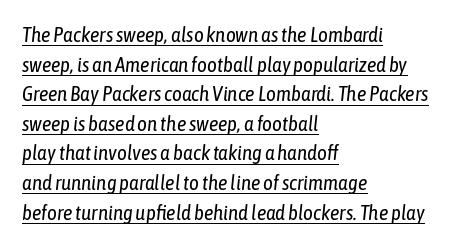
The image shows 21 px text type, italic (leaning right); set left-aligned, normal line spacing (1.41x), normal letter spacing, underlined.
